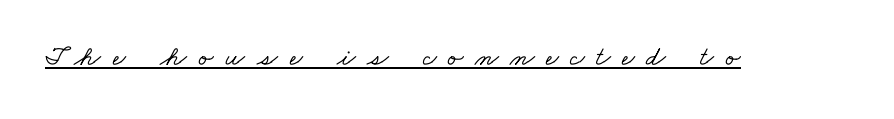
The image shows 28 px wide serif type; set unusually wide letter spacing (+0.41 em), underlined; low stroke contrast and a small x-height.
